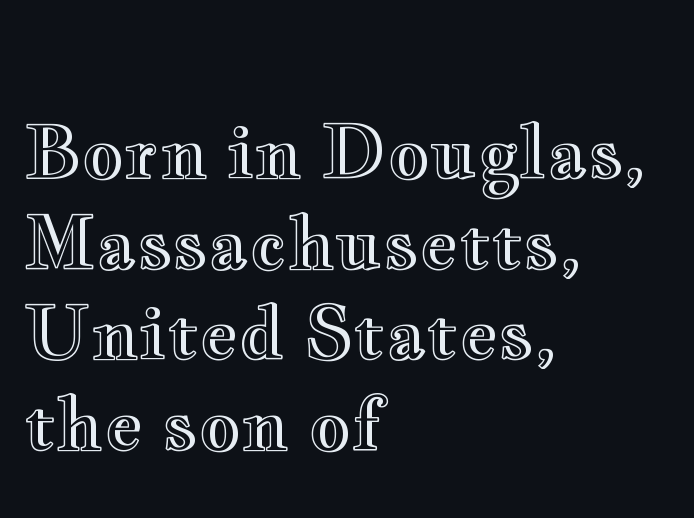
The image shows 73 px wide type, upright; set left-aligned, line spacing 1.24x, normal letter spacing, not underlined; a small x-height.
